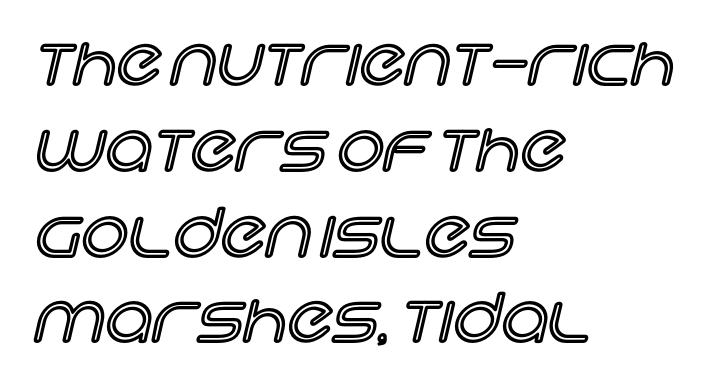
Q: Is the text italic (slanted)? A: Yes.
Q: Is the text underlined? A: No.
Q: How is the paragraph aligned? A: Left-aligned.
Q: Is the spacing between letters normal or unusually wide? A: Normal.
Q: Is the spacing between lines tight, normal or loose? A: Normal.
Q: Width (condensed, normal, or wide)? A: Normal.
Q: x-height? A: Large.
Q: Monospaced? A: No.
